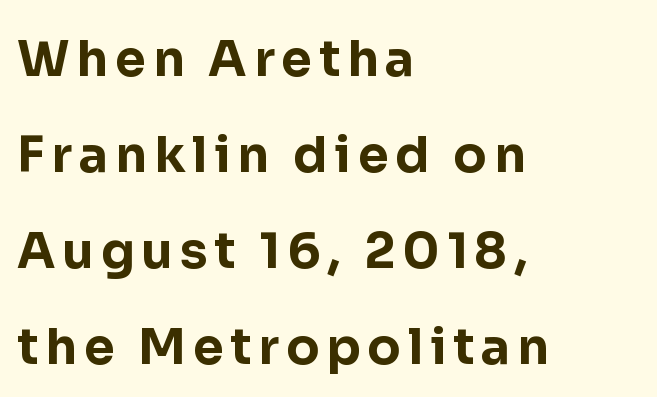
{"serif": "no", "italic": "no", "bold": "yes", "weight": "bold", "width": "normal", "stroke_contrast": "low", "x_height": "medium", "monospaced": "no", "underline": "no", "align": "left", "line_spacing": "loose", "line_spacing_ratio": 1.96, "glyph_px": 49}
